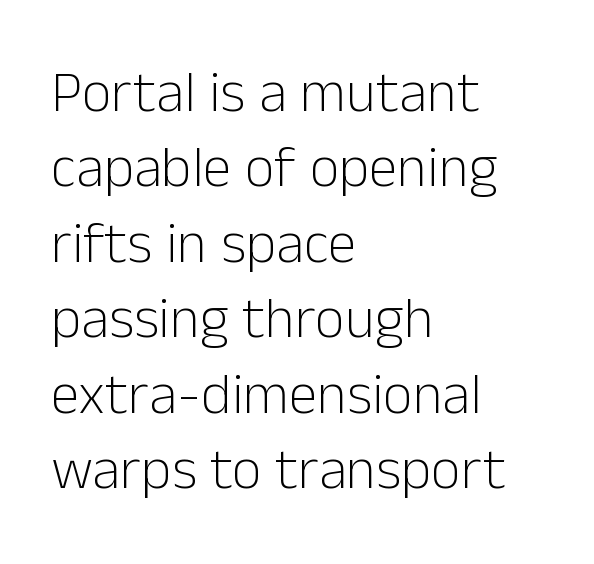
Just letters on the line, the space beneath them empty. The lines are quadded left. The typesetting does not lean heavy: it is not bold. It's the straight-up-and-down kind of type.
